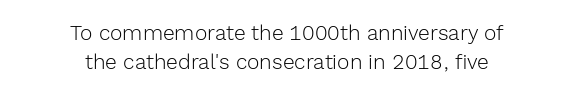
Bold? No — there's no thickening of the strokes. Words float on clear page, feet unadorned. The tracking reads as untouched default to a designer's eye. The letters stand upright; this is a roman face. Interline gaps are of average width in this sample. Reading down the block, each line starts at a different indent, mirrored at its end.
